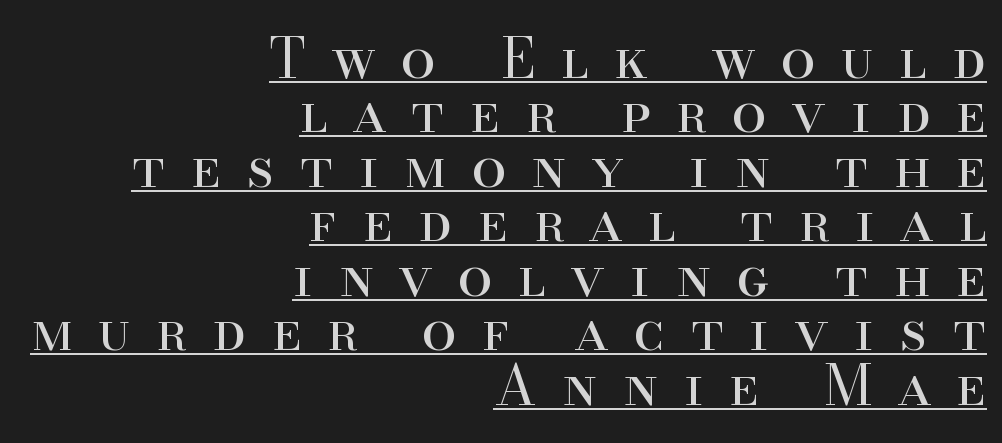
{"serif": "yes", "italic": "no", "bold": "no", "weight": "regular", "width": "normal", "stroke_contrast": "high", "x_height": "small", "monospaced": "no", "underline": "yes", "align": "right", "line_spacing": "tight", "line_spacing_ratio": 0.99, "letter_spacing": "wide", "letter_spacing_em": 0.47, "glyph_px": 55}
